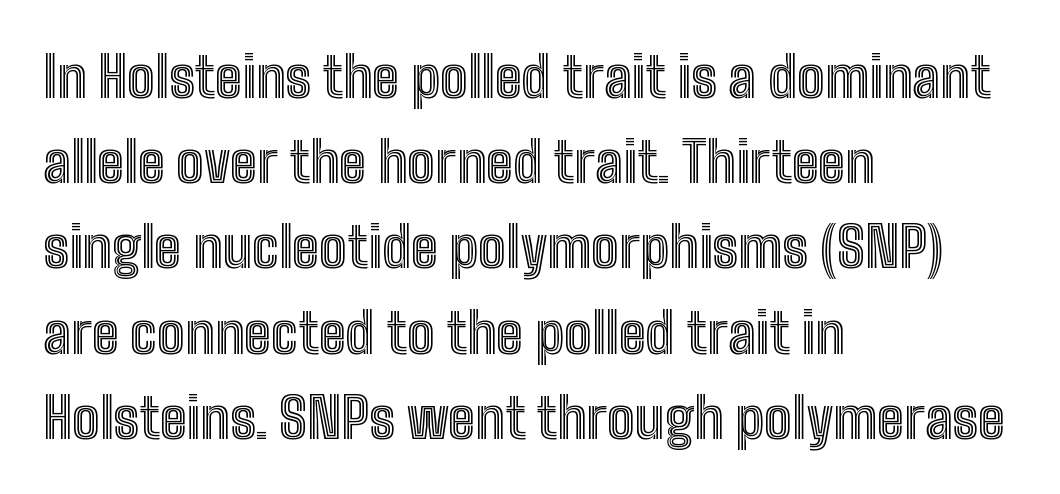
Unlike italic type, these characters show no tilt at all. Honestly, the row spacing looks completely unremarkable. Standard letterfit; no display-style spreading of the glyphs. Is this a fixed-width face? No — the glyphs have proportional, varying widths. The typesetter chose a ragged-right arrangement here.
